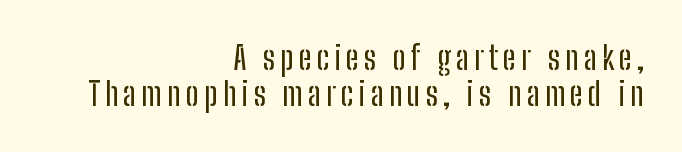
A typesetter would call this proportional, since set widths differ per character. A student would call this right alignment; a typographer would say flush right, rag left. Quick note: interline space is minimal. Regarding serifs, this sample does without them.
